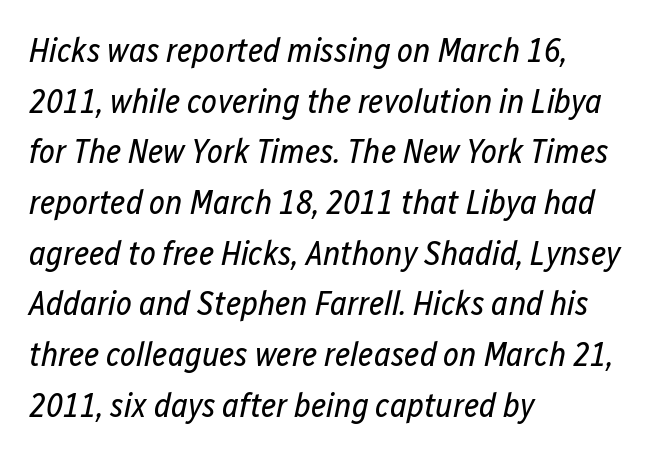
{"italic": "yes", "lean": "right", "slant_degrees": 12, "bold": "no", "weight": "regular", "width": "condensed", "stroke_contrast": "low", "x_height": "medium", "monospaced": "no", "underline": "no", "align": "left", "line_spacing": "normal", "line_spacing_ratio": 1.49, "letter_spacing": "normal", "letter_spacing_em": 0.0, "glyph_px": 34}
